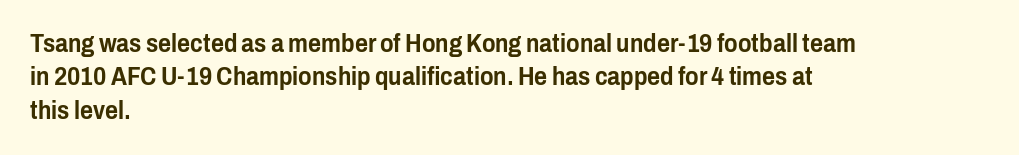
{"italic": "no", "underline": "no", "align": "left", "line_spacing": "normal", "line_spacing_ratio": 1.34, "letter_spacing": "normal", "letter_spacing_em": 0.0, "glyph_px": 25}
